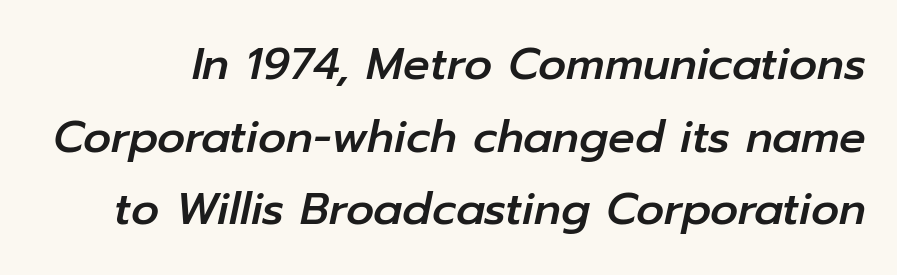
{"italic": "yes", "lean": "right", "slant_degrees": 12, "width": "normal", "stroke_contrast": "low", "x_height": "medium", "monospaced": "no", "underline": "no", "line_spacing": "normal", "line_spacing_ratio": 1.65, "letter_spacing": "normal", "letter_spacing_em": 0.0, "glyph_px": 44}
